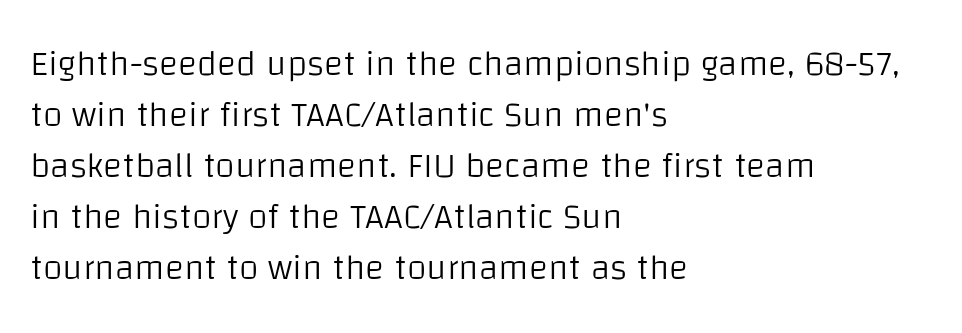
The rendering uses natural spacing where letterforms have individual widths. Unbolded letterforms with no extra heft. Does the type have serifs? No, each stem ends abruptly. You can tell it's not italic because the verticals are truly vertical. Quick note: interline space is typical.
